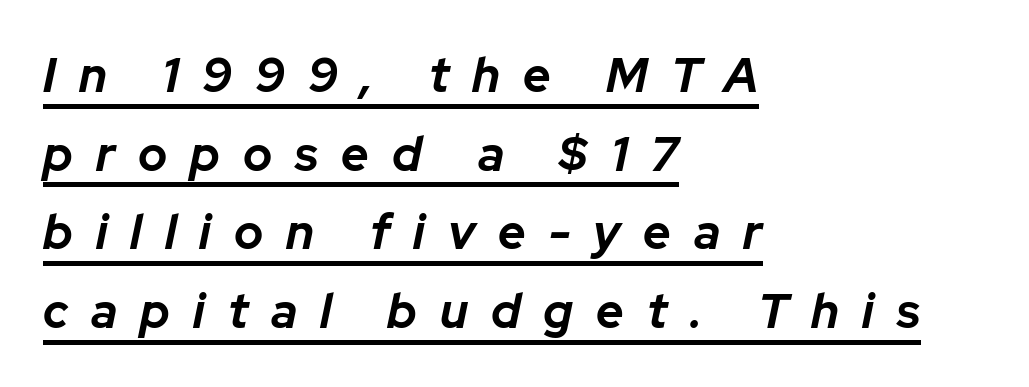
Short and long lines alike share a common starting point at left. Quick note: underline on. This sample has the flowing, uneven cadence of proportional lettering. A typesetter would mark this as italic.
